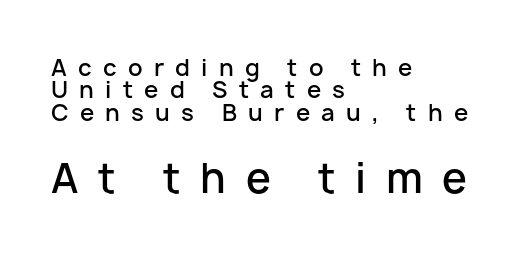
Line starts are locked; line ends wander. What kind of face is this? One without serifs — a sans. The tracking jumps out immediately: characters are airy and widely separated. Proportional: the letters do not fall into vertical columns.
